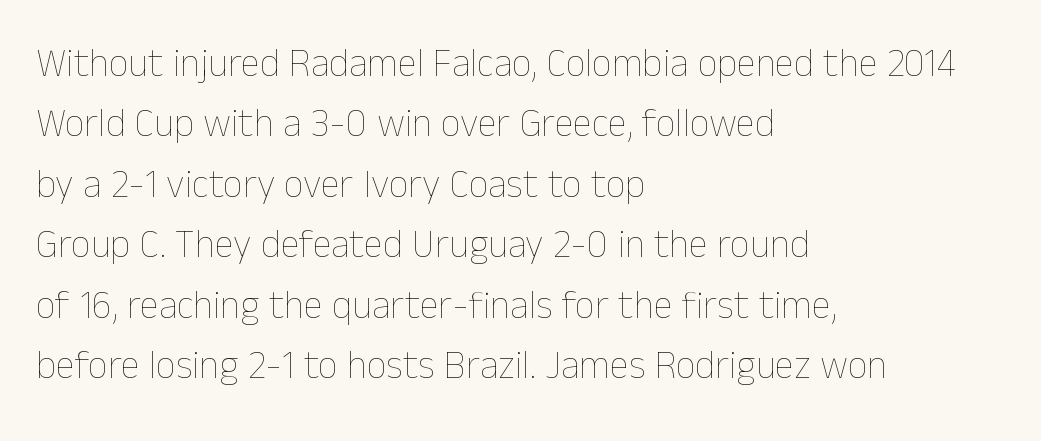
Q: Is the text bold? A: No.
Q: Is the text italic (slanted)? A: No, it is upright.
Q: Is the text underlined? A: No.
Q: How is the paragraph aligned? A: Left-aligned.
Q: Is the spacing between letters normal or unusually wide? A: Normal.
Q: Is the spacing between lines tight, normal or loose? A: Normal.
Q: Width (condensed, normal, or wide)? A: Normal.
Q: Stroke contrast? A: Low.
Q: x-height? A: Medium.
Q: Monospaced? A: No.
